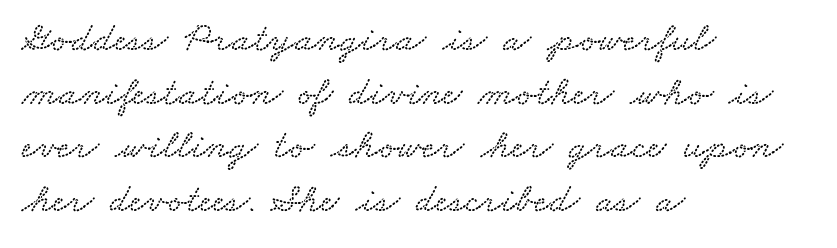
Q: Is the text underlined? A: No.
Q: How is the paragraph aligned? A: Left-aligned.
Q: Is the spacing between letters normal or unusually wide? A: Normal.
Q: Is the spacing between lines tight, normal or loose? A: Normal.
Q: Width (condensed, normal, or wide)? A: Wide.
Q: Stroke contrast? A: Low.
Q: x-height? A: Small.
Q: Monospaced? A: No.
